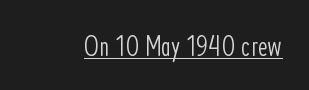
Q: Is the text bold? A: No.
Q: Is the text italic (slanted)? A: No, it is upright.
Q: Is the typeface a serif or a sans-serif typeface? A: Sans-serif.
Q: Is the text underlined? A: Yes.
Q: Is the spacing between letters normal or unusually wide? A: Normal.
Q: Width (condensed, normal, or wide)? A: Condensed.
Q: Stroke contrast? A: Low.
Q: x-height? A: Medium.
Q: Monospaced? A: No.
